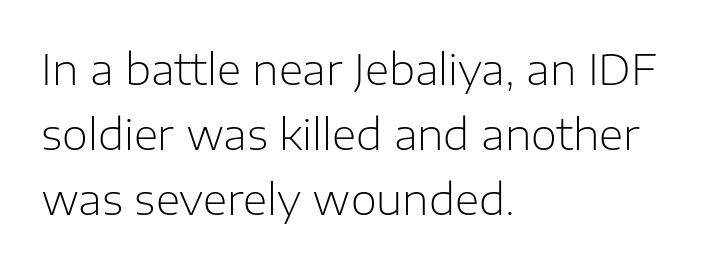
The image shows 42 px light sans-serif type, upright; set left-aligned, normal line spacing (1.55x), normal letter spacing, not underlined; low stroke contrast and a medium x-height.
